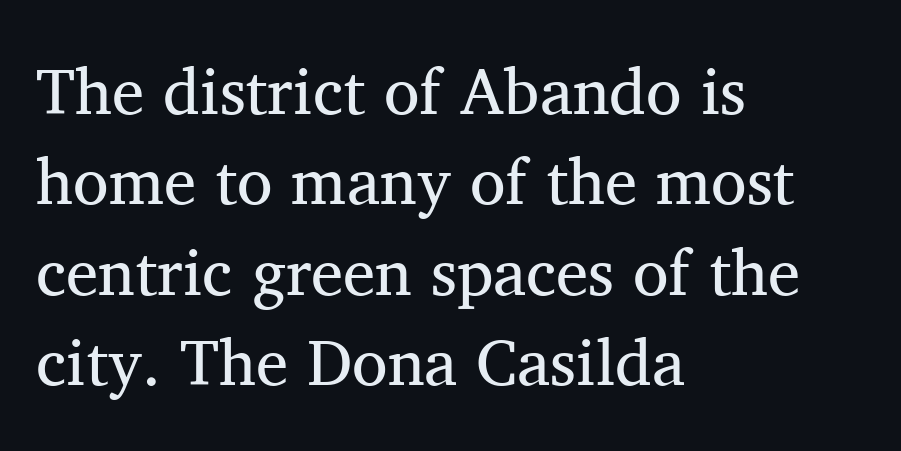
Q: Is the text bold? A: No.
Q: Is the text italic (slanted)? A: No, it is upright.
Q: Is the typeface a serif or a sans-serif typeface? A: Serif.
Q: Is the text underlined? A: No.
Q: How is the paragraph aligned? A: Left-aligned.
Q: Is the spacing between letters normal or unusually wide? A: Normal.
Q: Is the spacing between lines tight, normal or loose? A: Normal.
Q: Width (condensed, normal, or wide)? A: Normal.
Q: Stroke contrast? A: Medium.
Q: x-height? A: Medium.
Q: Monospaced? A: No.
